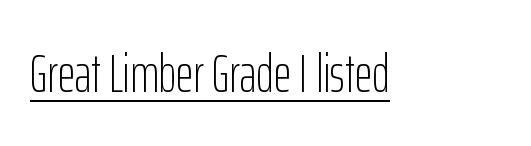
{"serif": "no", "italic": "no", "bold": "no", "weight": "light", "width": "condensed", "stroke_contrast": "low", "x_height": "medium", "monospaced": "no", "underline": "yes", "letter_spacing": "normal", "letter_spacing_em": 0.0, "glyph_px": 54}
